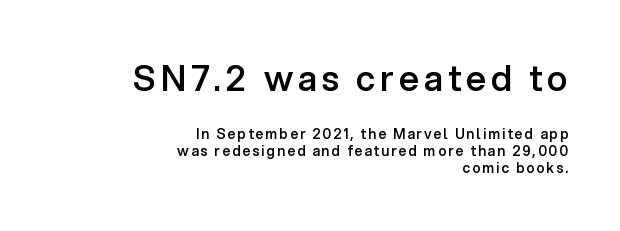
The image shows 35 px semibold sans-serif type, upright; set right-aligned, line spacing 1.23x, not underlined; the first (top) block is 2.5x larger; low stroke contrast and a medium x-height.
